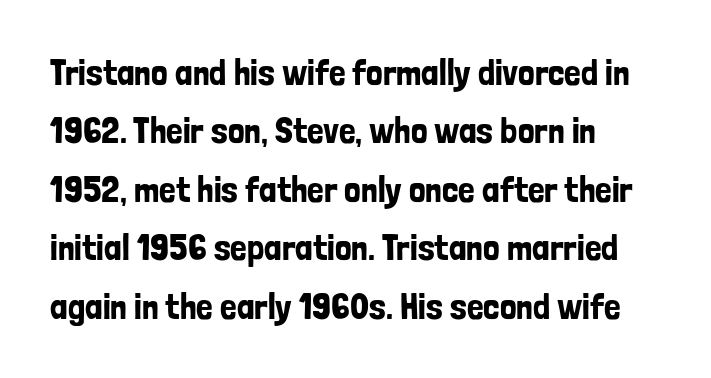
{"serif": "no", "italic": "no", "width": "condensed", "stroke_contrast": "low", "x_height": "medium", "monospaced": "no", "underline": "no", "align": "left", "line_spacing": "normal", "line_spacing_ratio": 1.58, "letter_spacing": "normal", "letter_spacing_em": 0.0, "glyph_px": 37}
